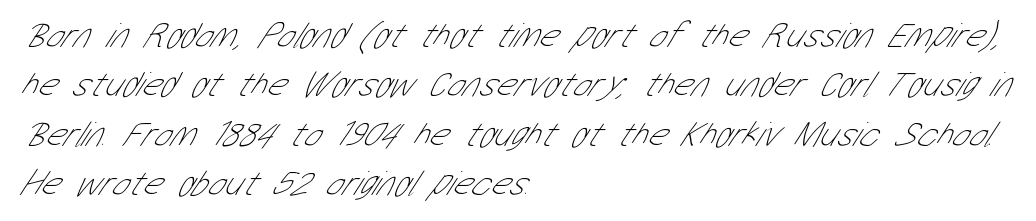
The image shows 36 px thin, condensed sans-serif type; set left-aligned, normal line spacing (1.37x), normal letter spacing, not underlined; low stroke contrast and a medium x-height.
